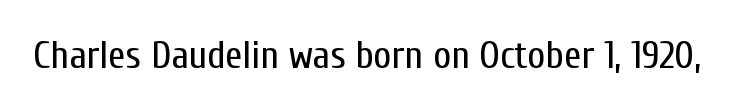
The image shows 39 px regular-weight, condensed sans-serif type, upright; set normal letter spacing, not underlined; low stroke contrast and a medium x-height.
